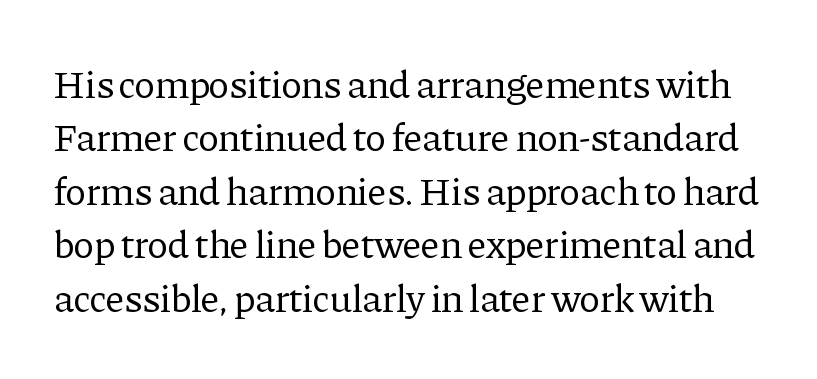
These lines were composed using upright roman letters. Horizontal bands of white between lines are of average thickness. The letterforms sit shoulder to shoulder at normal distance. Compared with a typical body face, this is equally light or lighter still. Note: serifs present on the glyphs.
